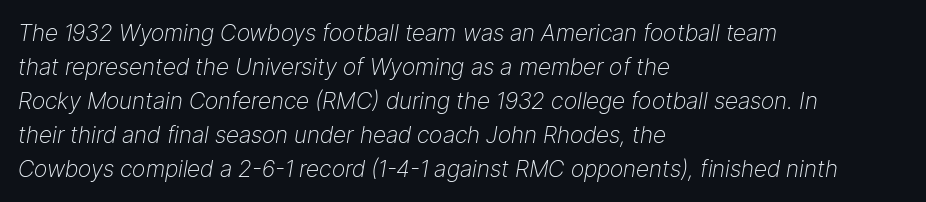
Would a proofreader flag this as italicized? Yes. The rendering keeps characters at their native spacing. Is the type heavy? It reads as light-to-regular instead. Which margin do the lines hug? The left one — the right edge is uneven. The passage shown is not underscored anywhere. One glance says typical: line gaps are just what's usual.
